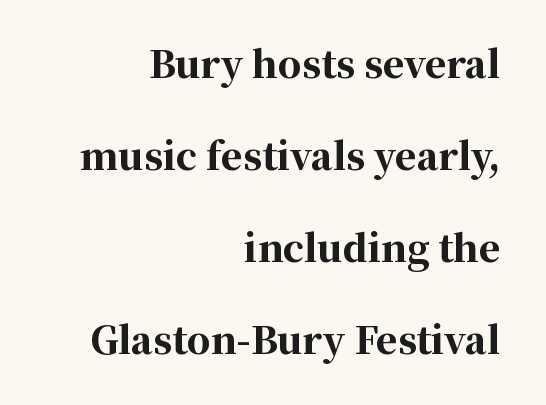
The image shows 37 px bold serif type, upright; set right-aligned, loose line spacing (2.49x), normal letter spacing, not underlined; high stroke contrast and a medium x-height.
